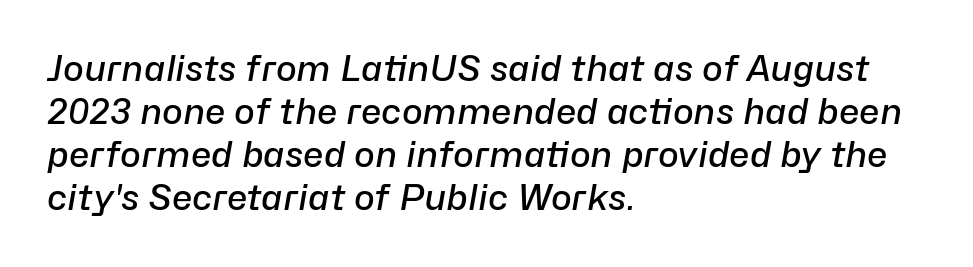
Words appear dense and cohesive because spacing is normal. Descenders hang freely into open space. The letters advance in unequal steps, a hallmark of proportional type. I'd describe the lettering as semibold — firm but not a full bold. The typography opts for an oblique posture over an upright one. Line starts are locked; line ends wander.
